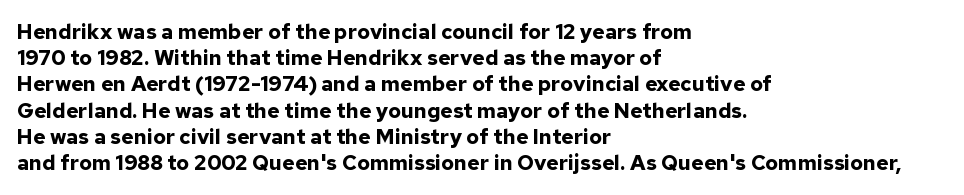
Does the weight exceed regular? Yes, all the way to bold. A typesetter would mark this as roman, not italic. The glyphs are unaccompanied by any horizontal stroke below them. Interline gaps are of average width in this sample. The horizontal fit of the characters is conventional and even.
